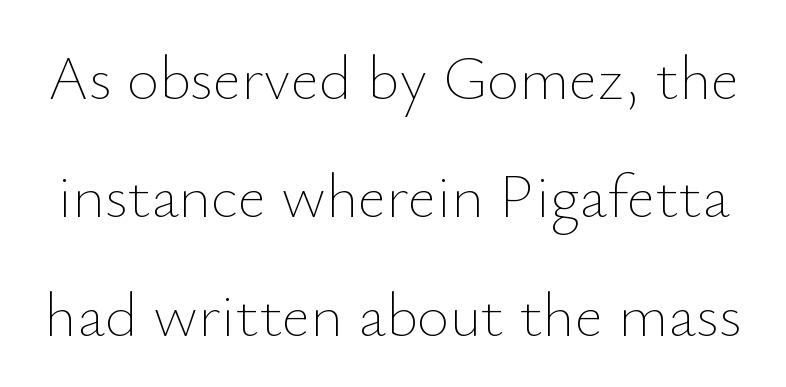
These lines were composed using upright roman letters. Airy leading. The passage shown is typed in a proportional face where columns would drift. Between one letter and the next there's only the usual sliver of space.
